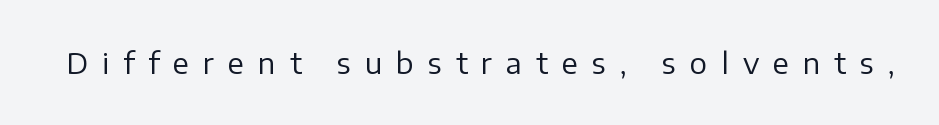
{"serif": "no", "italic": "no", "bold": "no", "weight": "regular", "width": "normal", "stroke_contrast": "low", "x_height": "medium", "monospaced": "no", "underline": "no", "letter_spacing": "wide", "letter_spacing_em": 0.48, "glyph_px": 29}
